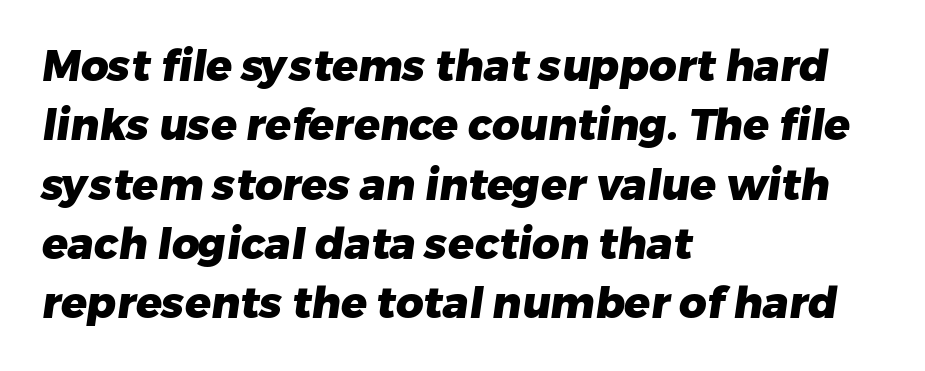
Q: Is the text bold? A: Yes.
Q: Is the typeface a serif or a sans-serif typeface? A: Sans-serif.
Q: Is the text underlined? A: No.
Q: How is the paragraph aligned? A: Left-aligned.
Q: Is the spacing between letters normal or unusually wide? A: Normal.
Q: Is the spacing between lines tight, normal or loose? A: Normal.
Q: Width (condensed, normal, or wide)? A: Normal.
Q: Stroke contrast? A: Low.
Q: x-height? A: Medium.
Q: Monospaced? A: No.
